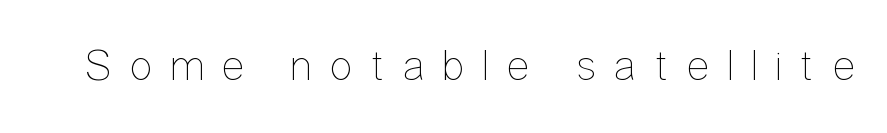
Bare-footed words on every line. No chunkiness to these letters — they're not bold. Spacing verdict: proportional, widths tailored to each character. It's the straight-up-and-down kind of type. Does extra space separate the letters? Yes, quite a lot of it.
